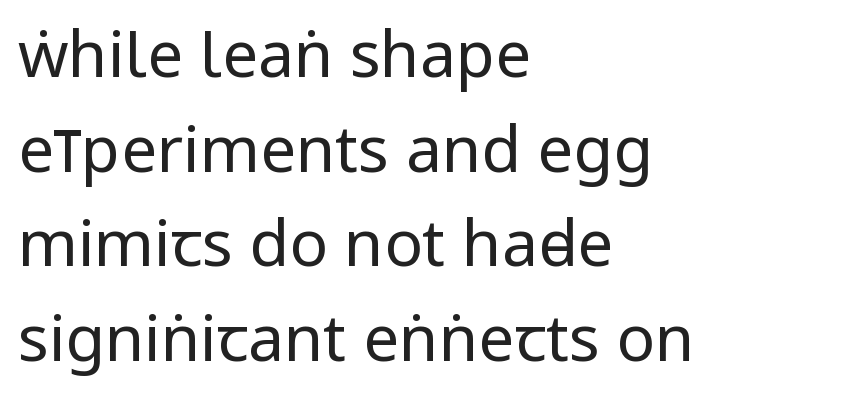
Tracking here is standard; glyphs follow each other at the usual distance. Nope, no serifs anywhere on these letters. Is this a fixed-width face? No — the glyphs have proportional, varying widths. Plain, unruled lines of type.
